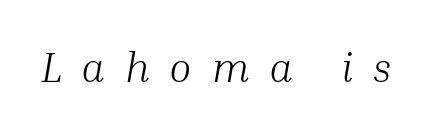
The image shows 41 px light serif type, italic (leaning right); set unusually wide letter spacing (+0.48 em), not underlined; medium stroke contrast and a medium x-height.
